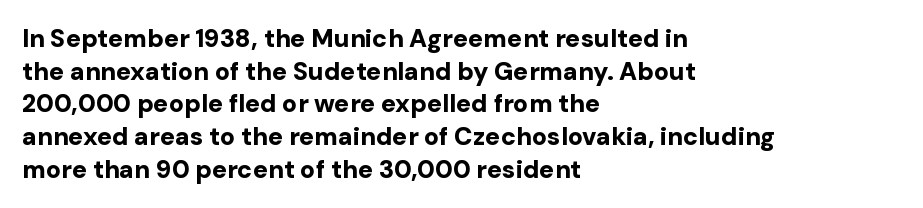
Q: Is the text bold? A: Yes.
Q: Is the text italic (slanted)? A: No, it is upright.
Q: Is the text underlined? A: No.
Q: How is the paragraph aligned? A: Left-aligned.
Q: Is the spacing between letters normal or unusually wide? A: Normal.
Q: Is the spacing between lines tight, normal or loose? A: Normal.
